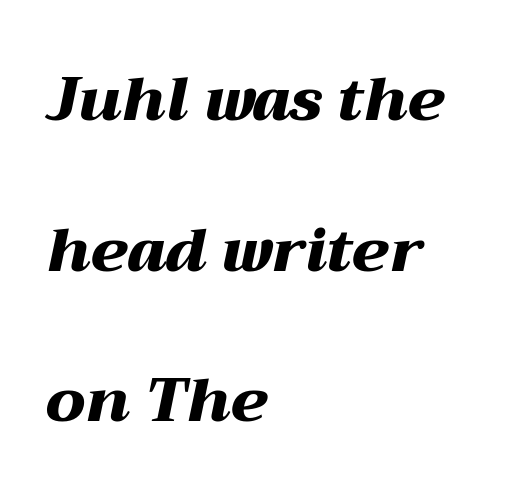
Any mark beneath the type? The region is blank. The line-height multiplier appears high, well above default. The passage shown is emphatically bold. Tracking here is standard; glyphs follow each other at the usual distance.
